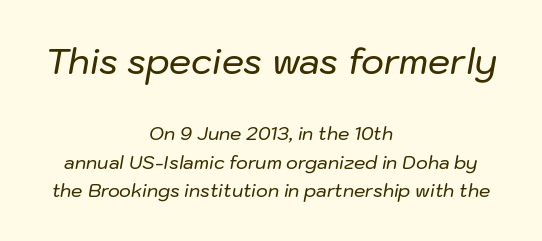
The image shows 35 px text type, italic (leaning right); set centered, normal line spacing (1.58x), normal letter spacing, not underlined; the first (top) block is 1.94x larger; low stroke contrast and a medium x-height.
